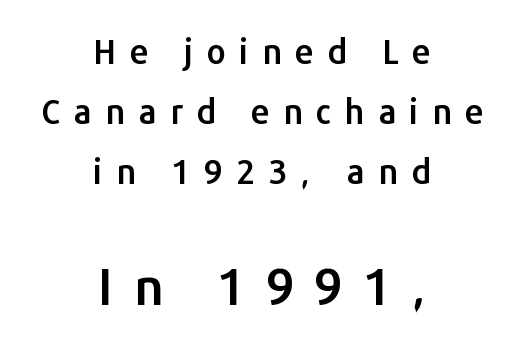
Q: Is the text italic (slanted)? A: No, it is upright.
Q: Is the typeface a serif or a sans-serif typeface? A: Sans-serif.
Q: Is the text underlined? A: No.
Q: How is the paragraph aligned? A: Centered.
Q: Is the spacing between letters normal or unusually wide? A: Unusually wide.
Q: Which block of text is set in a larger size, the first (top) or the second (bottom)? A: The second (bottom) one.
Q: Width (condensed, normal, or wide)? A: Normal.
Q: Stroke contrast? A: Low.
Q: x-height? A: Medium.
Q: Monospaced? A: No.
